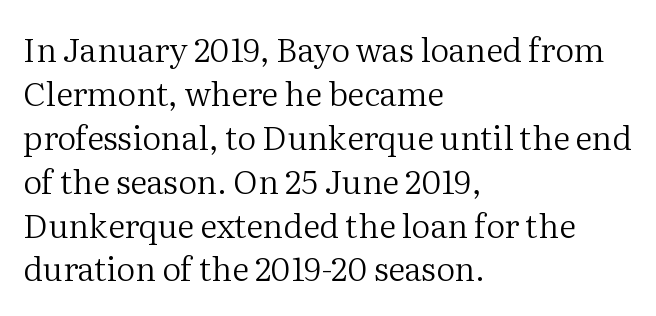
Q: Is the text bold? A: No.
Q: Is the text italic (slanted)? A: No, it is upright.
Q: Is the typeface a serif or a sans-serif typeface? A: Serif.
Q: Is the text underlined? A: No.
Q: How is the paragraph aligned? A: Left-aligned.
Q: Is the spacing between letters normal or unusually wide? A: Normal.
Q: Is the spacing between lines tight, normal or loose? A: Normal.
Q: Width (condensed, normal, or wide)? A: Normal.
Q: Stroke contrast? A: Medium.
Q: x-height? A: Medium.
Q: Monospaced? A: No.
